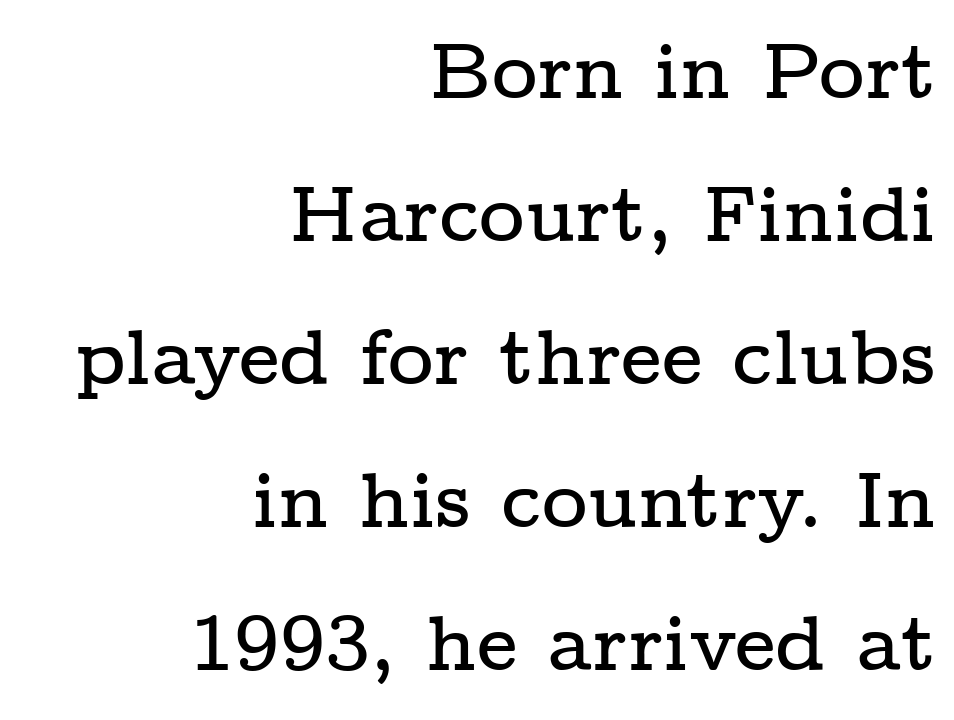
{"serif": "yes", "italic": "no", "width": "wide", "stroke_contrast": "low", "x_height": "medium", "monospaced": "no", "underline": "no", "align": "right", "line_spacing_ratio": 1.81, "letter_spacing": "normal", "letter_spacing_em": 0.0, "glyph_px": 79}
